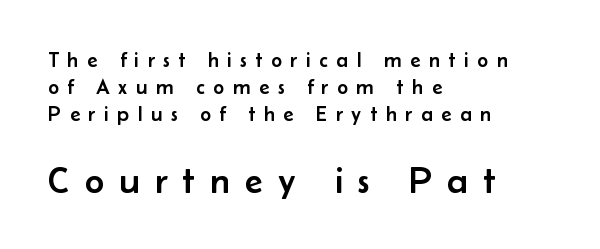
Q: Is the text italic (slanted)? A: No, it is upright.
Q: Is the typeface a serif or a sans-serif typeface? A: Sans-serif.
Q: Is the text underlined? A: No.
Q: How is the paragraph aligned? A: Left-aligned.
Q: Is the spacing between letters normal or unusually wide? A: Unusually wide.
Q: Is the spacing between lines tight, normal or loose? A: Normal.
Q: Which block of text is set in a larger size, the first (top) or the second (bottom)? A: The second (bottom) one.
Q: Width (condensed, normal, or wide)? A: Normal.
Q: Stroke contrast? A: Low.
Q: x-height? A: Small.
Q: Monospaced? A: No.
